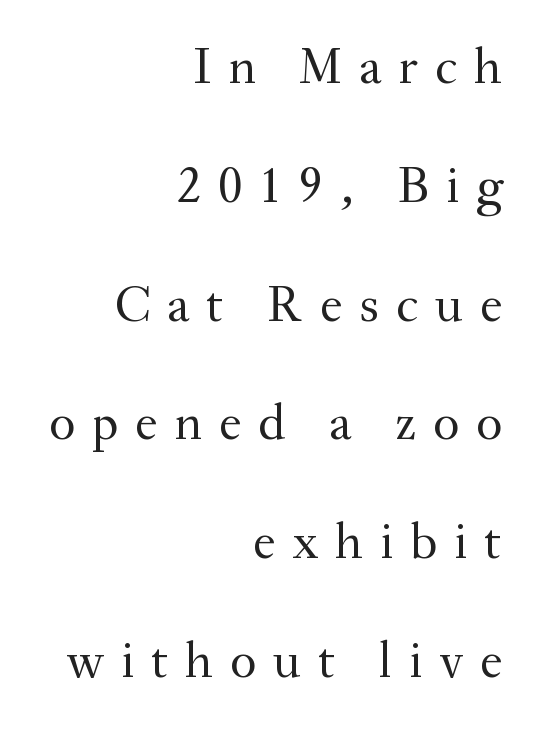
The image shows 51 px regular-weight serif type, upright; set right-aligned, loose line spacing (2.33x), unusually wide letter spacing (+0.33 em), not underlined; medium stroke contrast and a small x-height.
